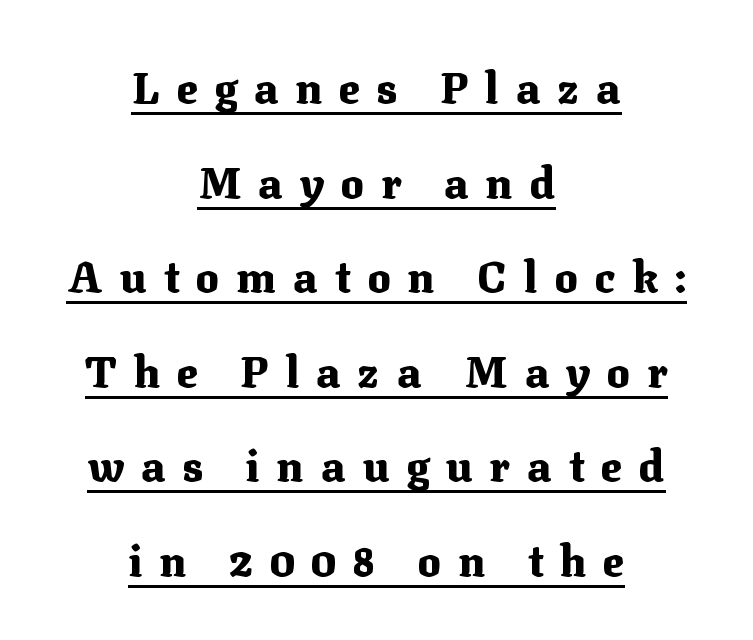
Is the type bold? Yes — the strokes are clearly thick and heavy. One glance says open: line gaps are wider than usual. Character widths vary here, with narrow letters taking less room than wide ones. A continuous stroke trails under the words, as in a hyperlink. Font category for this specimen: serif.
